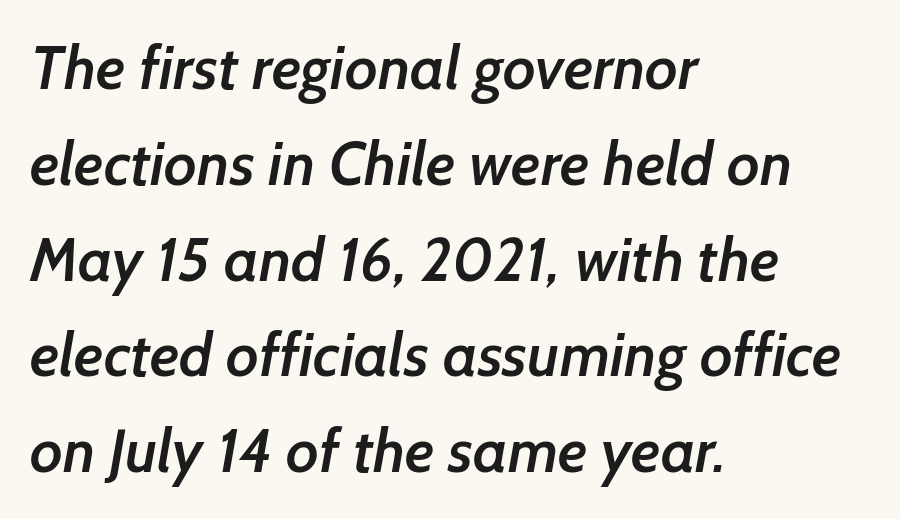
{"serif": "no", "bold": "semi", "weight": "semibold", "width": "normal", "stroke_contrast": "low", "x_height": "medium", "monospaced": "no", "underline": "no", "align": "left", "line_spacing": "normal", "line_spacing_ratio": 1.57, "letter_spacing": "normal", "letter_spacing_em": 0.0, "glyph_px": 61}
